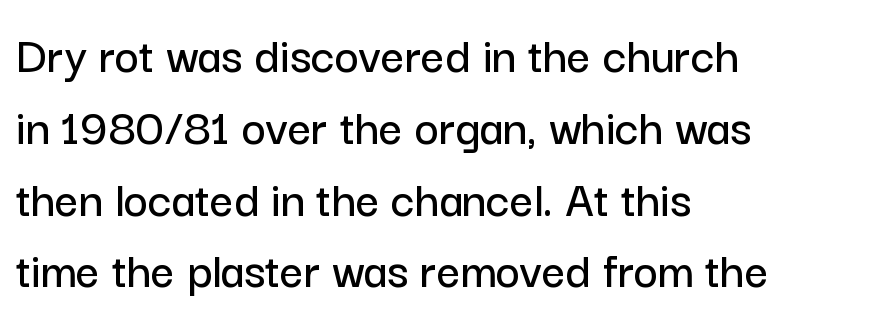
Q: Is the text italic (slanted)? A: No, it is upright.
Q: Is the typeface a serif or a sans-serif typeface? A: Sans-serif.
Q: Is the text underlined? A: No.
Q: How is the paragraph aligned? A: Left-aligned.
Q: Is the spacing between letters normal or unusually wide? A: Normal.
Q: Is the spacing between lines tight, normal or loose? A: Normal.
Q: Width (condensed, normal, or wide)? A: Normal.
Q: Stroke contrast? A: Low.
Q: x-height? A: Medium.
Q: Monospaced? A: No.
